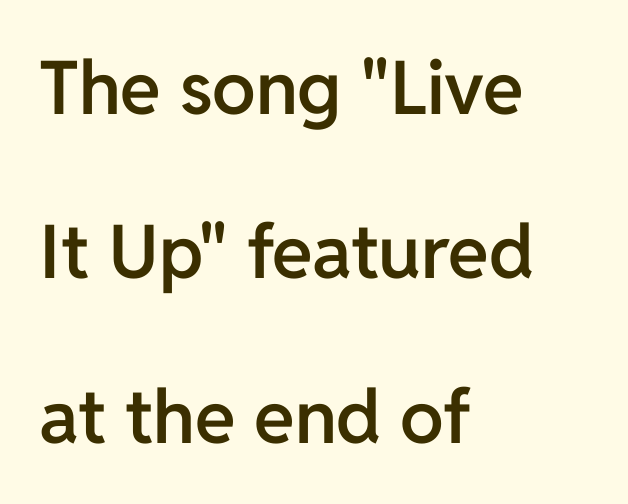
The image shows 74 px semibold sans-serif type, upright; set left-aligned, loose line spacing (2.22x), normal letter spacing, not underlined; low stroke contrast and a medium x-height.
